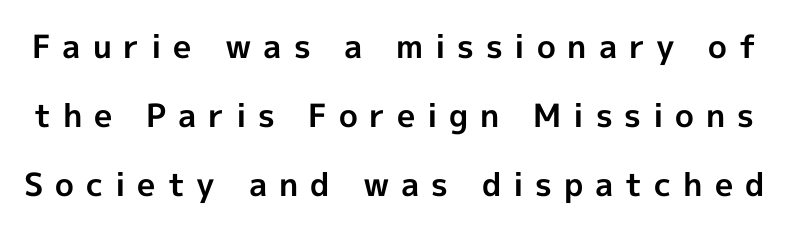
{"serif": "no", "italic": "no", "bold": "yes", "weight": "bold", "width": "normal", "x_height": "medium", "monospaced": "no", "underline": "no", "line_spacing": "loose", "line_spacing_ratio": 2.15, "letter_spacing": "wide", "letter_spacing_em": 0.37, "glyph_px": 32}
